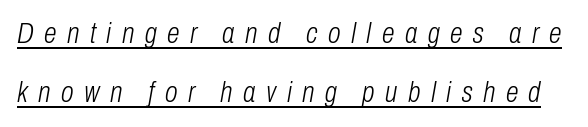
{"italic": "yes", "lean": "right", "slant_degrees": 10, "bold": "no", "weight": "light", "width": "condensed", "stroke_contrast": "low", "x_height": "medium", "monospaced": "no", "underline": "yes", "line_spacing": "loose", "line_spacing_ratio": 2.05, "letter_spacing": "wide", "letter_spacing_em": 0.36, "glyph_px": 29}
